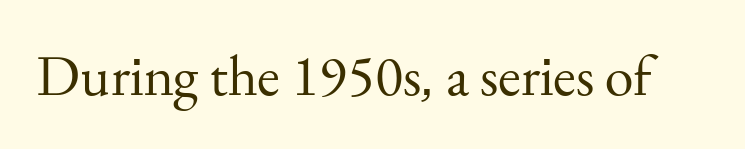
Q: Is the text bold? A: No.
Q: Is the text italic (slanted)? A: No, it is upright.
Q: Is the typeface a serif or a sans-serif typeface? A: Serif.
Q: Is the text underlined? A: No.
Q: Is the spacing between letters normal or unusually wide? A: Normal.
Q: Width (condensed, normal, or wide)? A: Normal.
Q: Stroke contrast? A: Medium.
Q: x-height? A: Small.
Q: Monospaced? A: No.
